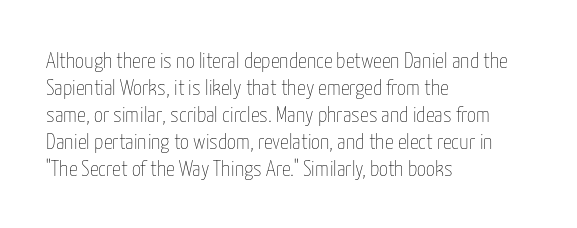
Q: Is the text bold? A: No.
Q: Is the text italic (slanted)? A: No, it is upright.
Q: Is the text underlined? A: No.
Q: How is the paragraph aligned? A: Left-aligned.
Q: Is the spacing between letters normal or unusually wide? A: Normal.
